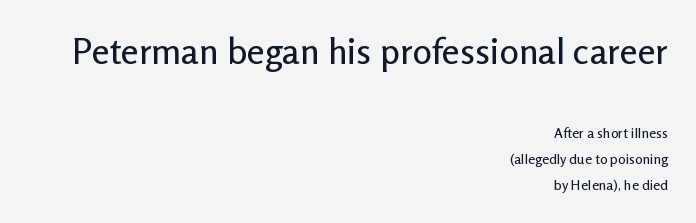
The image shows 36 px sans-serif type, upright; set right-aligned, line spacing 1.87x, normal letter spacing, not underlined; the first (top) block is 2.57x larger; low stroke contrast and a medium x-height.
